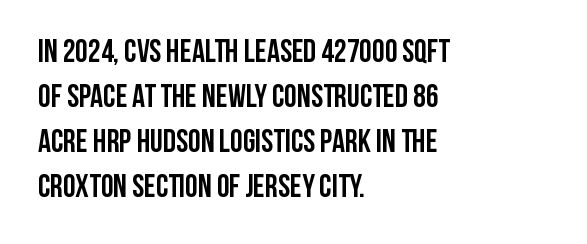
{"serif": "no", "italic": "no", "bold": "yes", "weight": "semibold", "width": "condensed", "stroke_contrast": "low", "x_height": "large", "monospaced": "no", "underline": "no", "align": "left", "line_spacing": "normal", "line_spacing_ratio": 1.41, "letter_spacing": "normal", "letter_spacing_em": 0.0, "glyph_px": 32}
